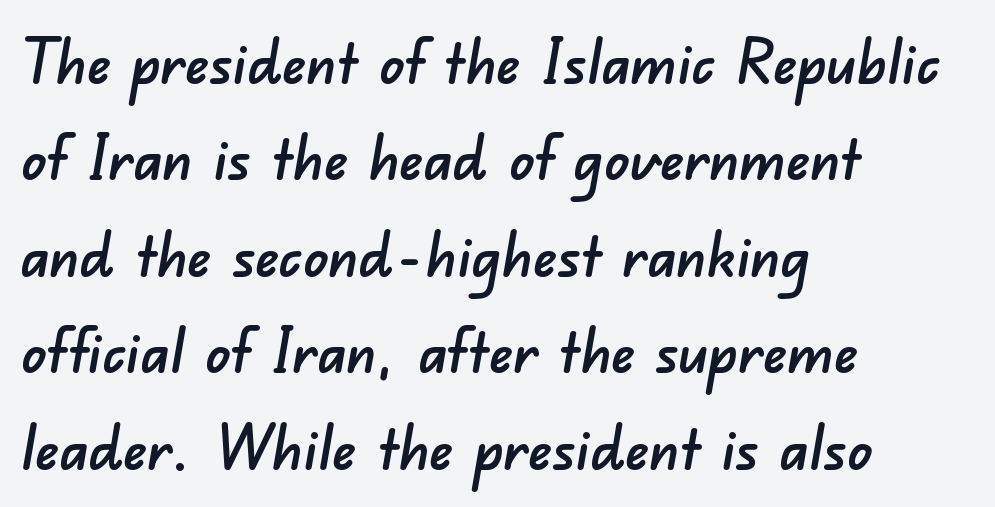
{"serif": "no", "width": "normal", "stroke_contrast": "low", "x_height": "small", "monospaced": "no", "underline": "no", "align": "left", "line_spacing": "normal", "line_spacing_ratio": 1.58, "letter_spacing": "normal", "letter_spacing_em": 0.0, "glyph_px": 61}
